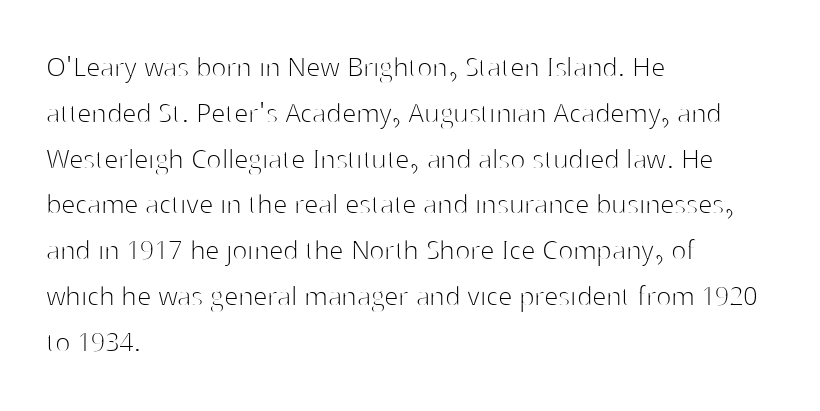
The image shows 32 px thin sans-serif type, upright; set left-aligned, normal line spacing (1.43x), normal letter spacing, not underlined; high stroke contrast and a medium x-height.
